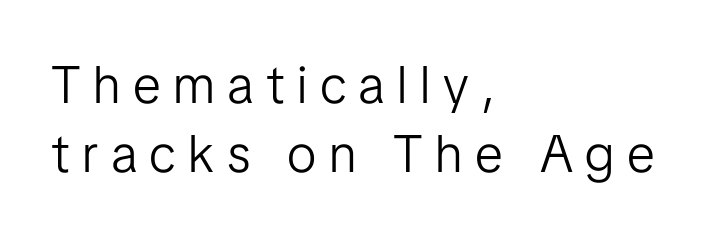
{"serif": "no", "italic": "no", "bold": "no", "weight": "light", "width": "normal", "stroke_contrast": "low", "x_height": "medium", "monospaced": "no", "underline": "no", "align": "left", "line_spacing": "normal", "line_spacing_ratio": 1.33, "letter_spacing": "wide", "letter_spacing_em": 0.24, "glyph_px": 52}
